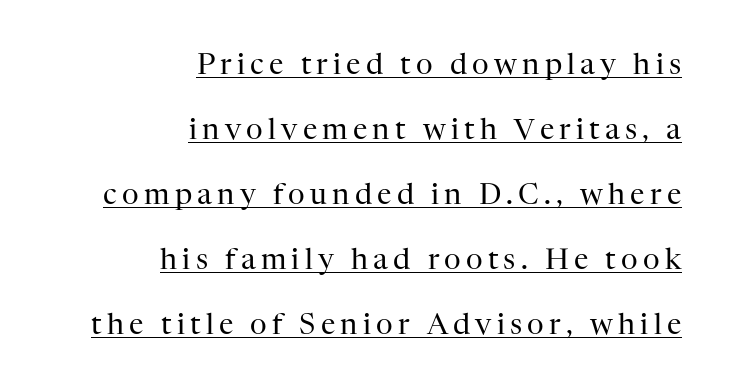
The image shows 29 px regular-weight serif type, upright; set right-aligned, loose line spacing (2.24x), underlined; high stroke contrast and a medium x-height.
